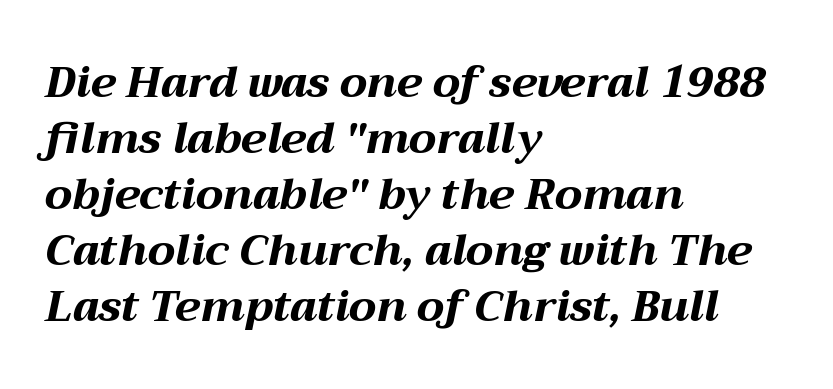
How are the letters spaced? Ordinarily, with no added tracking. These lines sit exactly where default settings would place them. Each letter keeps its own natural width here, so spacing adapts to shape. The foot of each line stays bare and open. Thick stems and heavy bowls — unmistakably bold.
